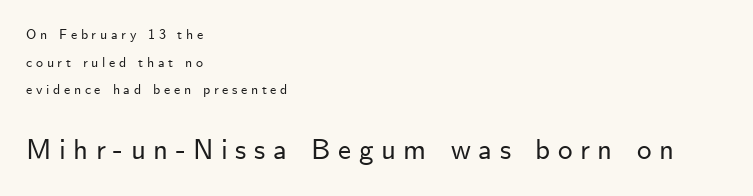
Q: Is the text italic (slanted)? A: No, it is upright.
Q: Is the typeface a serif or a sans-serif typeface? A: Sans-serif.
Q: Is the text underlined? A: No.
Q: How is the paragraph aligned? A: Left-aligned.
Q: Is the spacing between letters normal or unusually wide? A: Unusually wide.
Q: Is the spacing between lines tight, normal or loose? A: Loose.
Q: Which block of text is set in a larger size, the first (top) or the second (bottom)? A: The second (bottom) one.
Q: Width (condensed, normal, or wide)? A: Normal.
Q: Stroke contrast? A: Low.
Q: x-height? A: Small.
Q: Monospaced? A: No.
